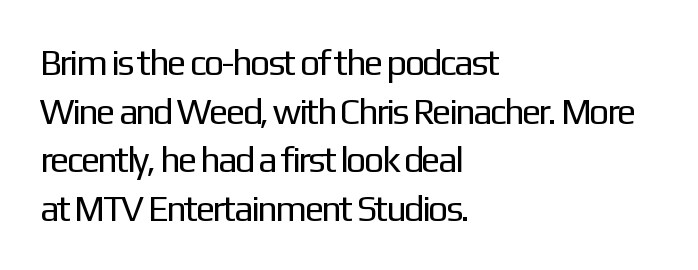
The glyphs in this specimen are sans serif. The face used here is proportionally spaced, like ordinary book or web type. The rag falls on the right side of this text block. Tracking value appears to be zero — textbook default spacing. Every stem runs plumb, perpendicular to the baseline. The line-height multiplier appears to be the usual default.
